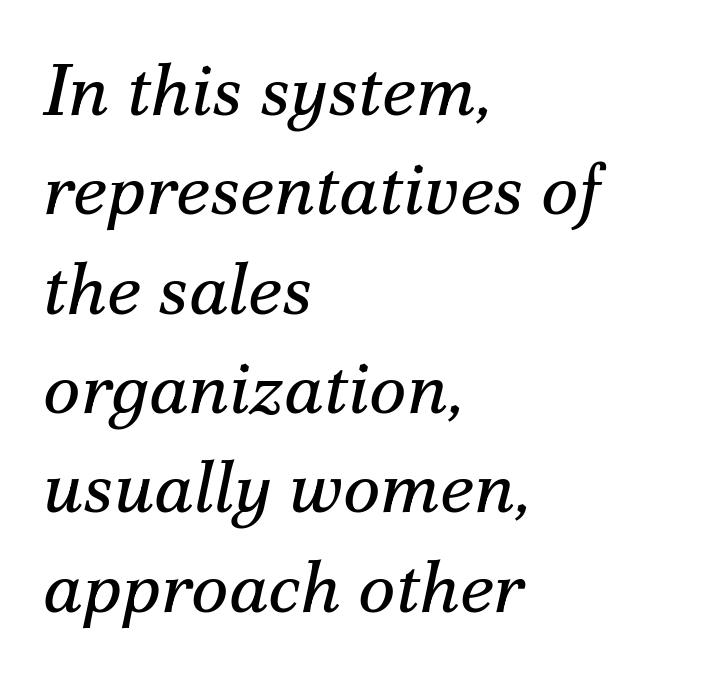
These lines keep a tight, regular rhythm from letter to letter. The strip under each line holds only bare page. Each stroke keeps to a modest, everyday thickness or less. Is the block centered? No — it sits flush against the left margin.
